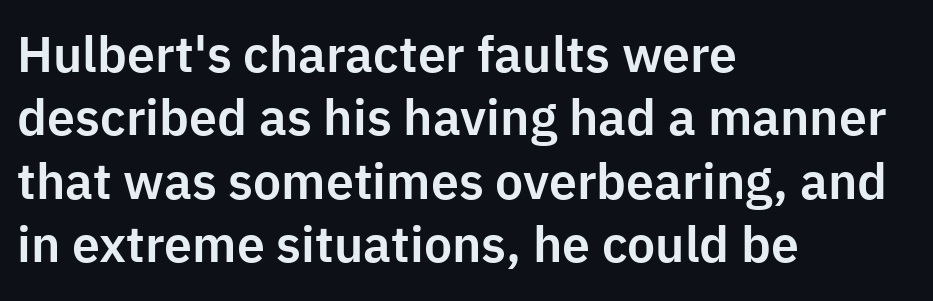
You can tell from the bare stems that sans-serif type was used. Tracking value appears to be zero — textbook default spacing. Think of a printed novel: that variable character pitch is what you see here. Just letters on the line, the space beneath them empty.
